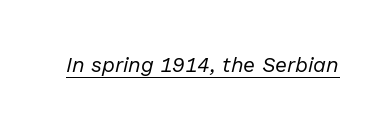
Stems here are at most as thick as an everyday book face. Does a line run under the words? Yes, clearly. These lines were composed using italics. Default kerning and tracking; the words read as compact shapes.
